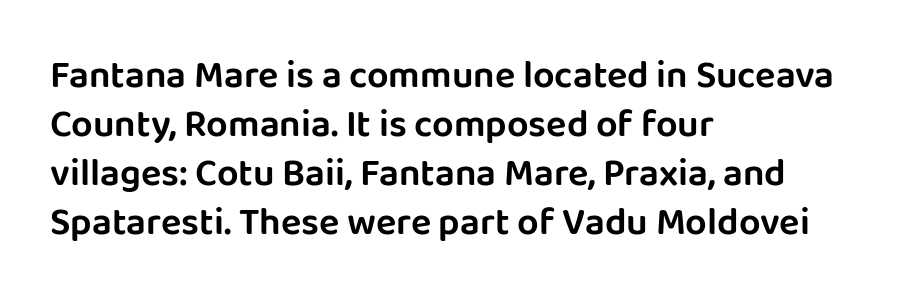
Are there feet on the stems? There aren't — it's a sans. These lines sit exactly where default settings would place them. Has an underline been added? It has not. The tracking reads as untouched default to a designer's eye. These lines were composed using upright roman letters. Which margin do the lines hug? The left one — the right edge is uneven.
